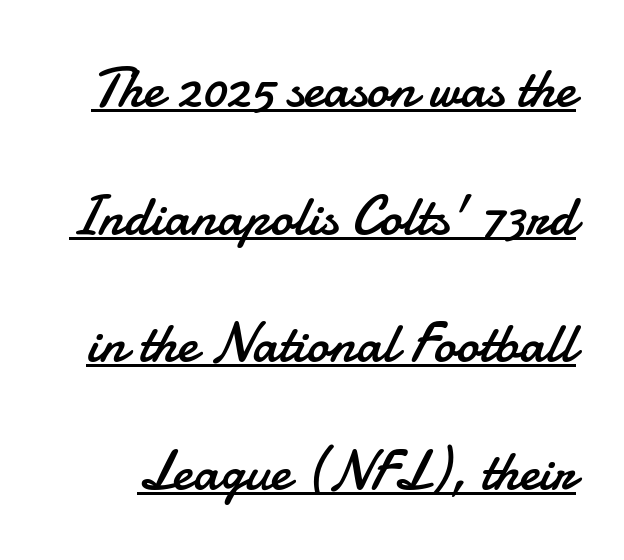
{"serif": "no", "bold": "no", "weight": "regular", "width": "normal", "stroke_contrast": "low", "x_height": "small", "monospaced": "no", "underline": "yes", "line_spacing": "loose", "line_spacing_ratio": 2.28, "letter_spacing": "normal", "letter_spacing_em": 0.0, "glyph_px": 56}
